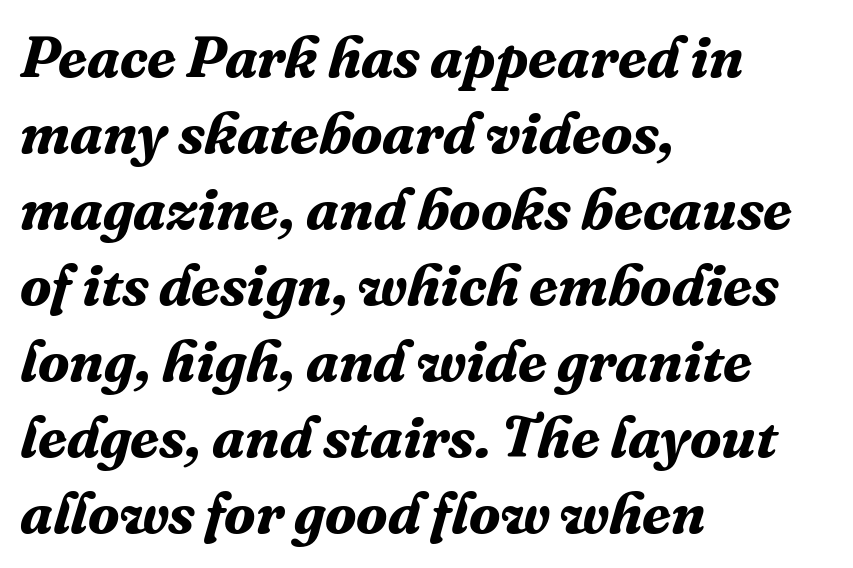
The image shows 58 px bold serif type, italic (leaning right); set left-aligned, normal line spacing (1.31x), normal letter spacing, not underlined; medium stroke contrast and a medium x-height.
